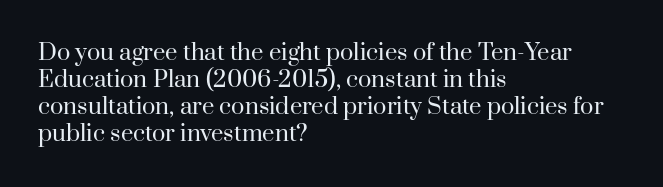
The image shows 22 px text type, upright; set left-aligned, line spacing 1.22x, normal letter spacing, not underlined.
